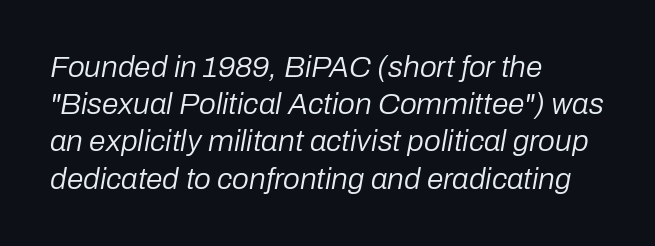
Q: Is the text bold? A: No.
Q: Is the text italic (slanted)? A: Yes, it leans right by about 10 degrees.
Q: Is the text underlined? A: No.
Q: How is the paragraph aligned? A: Left-aligned.
Q: Is the spacing between letters normal or unusually wide? A: Normal.
Q: Width (condensed, normal, or wide)? A: Normal.
Q: Stroke contrast? A: Low.
Q: x-height? A: Medium.
Q: Monospaced? A: No.
